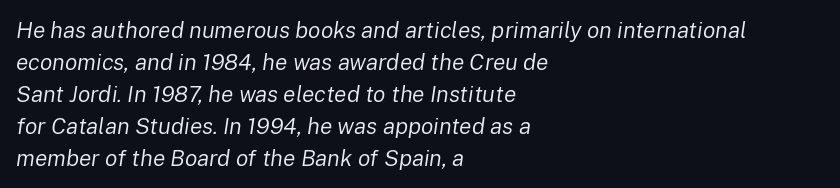
No word sits above an underline. Looking at the ascenders, they clearly lean. Regarding leading, the lines here are spaced in the standard way. Teacher's note: observe the even left margin — that is flush-left alignment.
